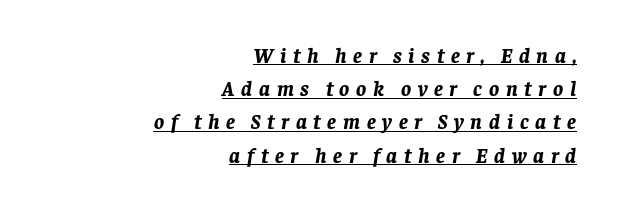
Q: Is the text bold? A: Yes.
Q: Is the text italic (slanted)? A: Yes, it leans right by about 8 degrees.
Q: Is the text underlined? A: Yes.
Q: How is the paragraph aligned? A: Right-aligned.
Q: Is the spacing between letters normal or unusually wide? A: Unusually wide.
Q: Is the spacing between lines tight, normal or loose? A: Normal.
